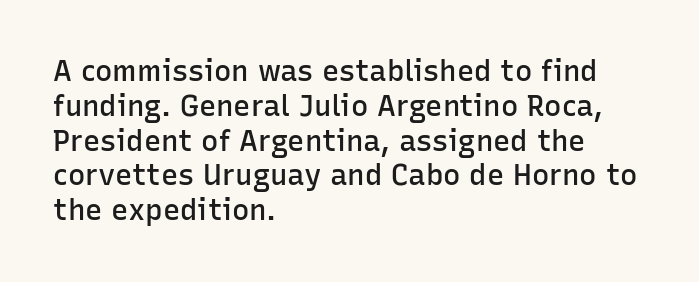
{"serif": "no", "italic": "no", "bold": "semi", "weight": "semibold", "width": "normal", "stroke_contrast": "low", "x_height": "medium", "monospaced": "no", "underline": "no", "align": "left", "line_spacing_ratio": 1.2, "letter_spacing": "normal", "letter_spacing_em": 0.0, "glyph_px": 29}
